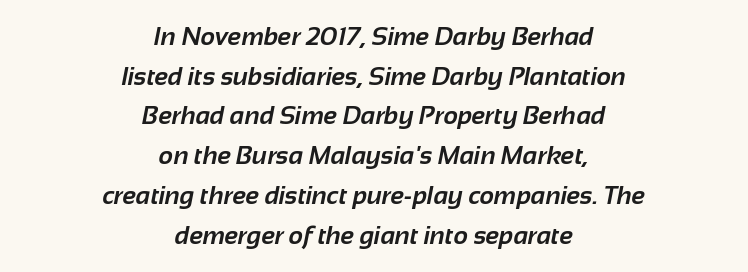
Q: Is the text bold? A: Yes.
Q: Is the text underlined? A: No.
Q: How is the paragraph aligned? A: Centered.
Q: Is the spacing between letters normal or unusually wide? A: Normal.
Q: Is the spacing between lines tight, normal or loose? A: Normal.
